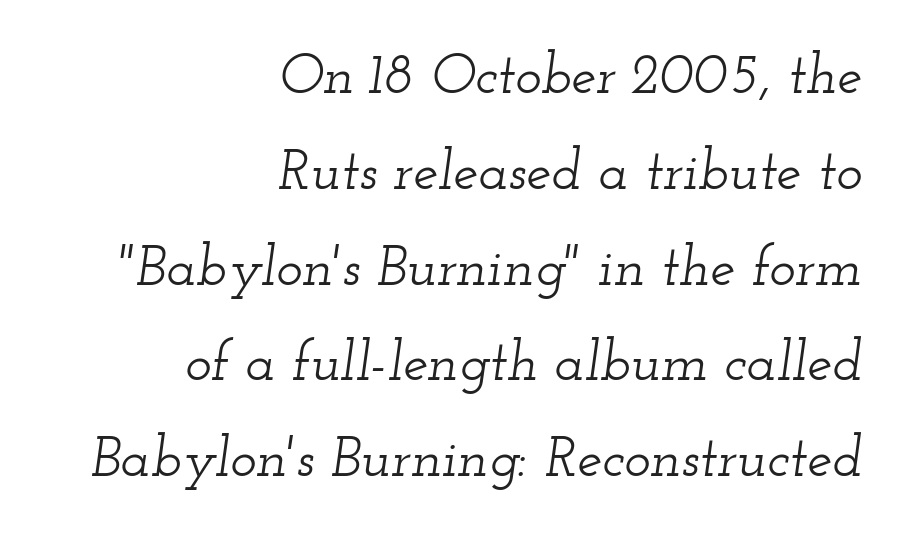
The image shows 56 px wide serif type, italic (leaning right); set right-aligned, line spacing 1.71x, normal letter spacing, not underlined; low stroke contrast and a small x-height.
